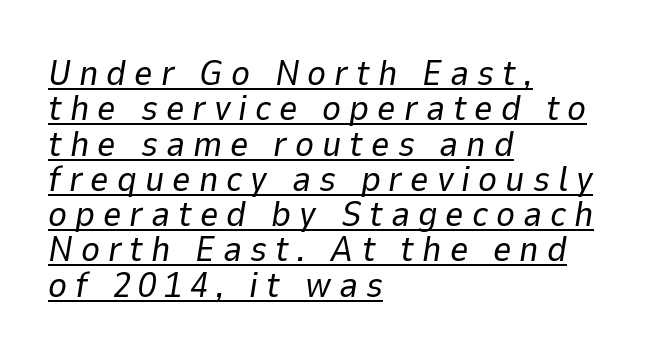
Honestly, the letter spacing is so wide it's the main thing you notice. The setting favours the left margin, as ordinary paragraphs usually do. Slanted lettering throughout. Beneath each row of characters lies a ruled line.
